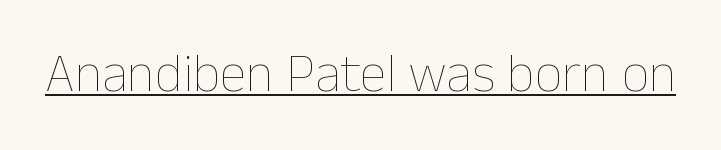
Q: Is the text bold? A: No.
Q: Is the text italic (slanted)? A: No, it is upright.
Q: Is the text underlined? A: Yes.
Q: Is the spacing between letters normal or unusually wide? A: Normal.
Q: Width (condensed, normal, or wide)? A: Normal.
Q: Stroke contrast? A: Low.
Q: x-height? A: Medium.
Q: Monospaced? A: No.
